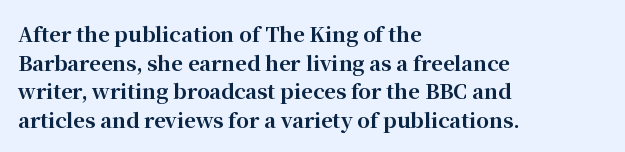
Q: Is the text bold? A: Yes.
Q: Is the text italic (slanted)? A: No, it is upright.
Q: Is the text underlined? A: No.
Q: How is the paragraph aligned? A: Left-aligned.
Q: Is the spacing between letters normal or unusually wide? A: Normal.
Q: Is the spacing between lines tight, normal or loose? A: Normal.
